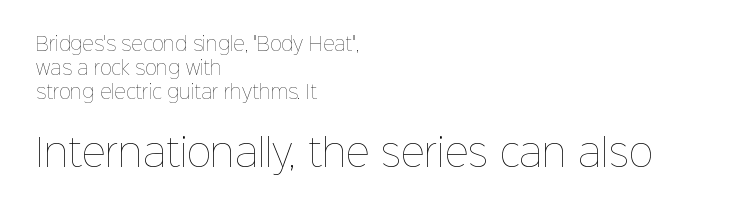
The image shows 37 px thin type, upright; set left-aligned, normal line spacing (1.33x), normal letter spacing, not underlined; the second (bottom) block is 2.06x larger; low stroke contrast and a medium x-height.
